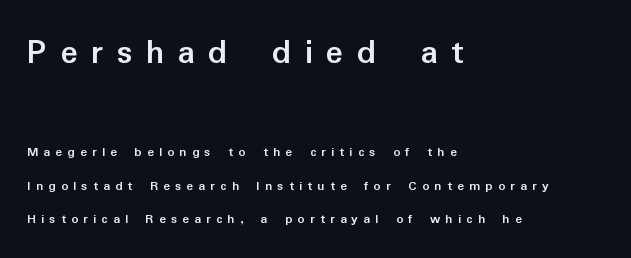
Lines of text with bare space underneath. Notice how the stems are strictly vertical — no italics here. Glyph-to-glyph distance is far greater than everyday printed text. The rendering uses natural spacing where letterforms have individual widths. Is there much room between lines? Yes — plenty of vertical air separates them.
